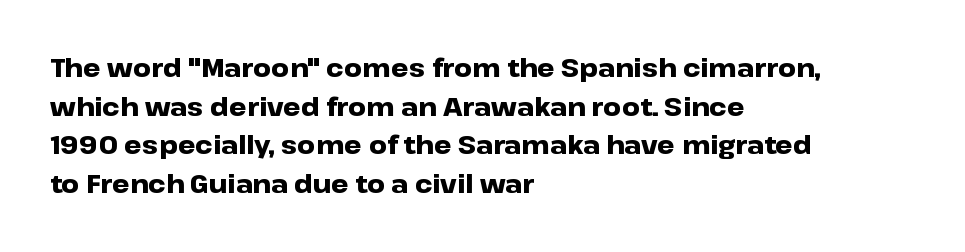
Lines of text with bare space underneath. Default kerning and tracking; the words read as compact shapes. Typeset ragged right — the left edge is the straight one. Regarding leading, the lines here are spaced in the standard way. Every stem runs plumb, perpendicular to the baseline.
